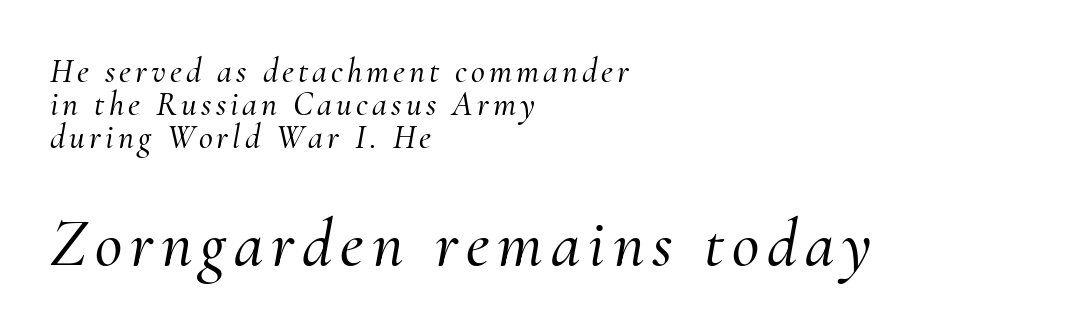
{"serif": "yes", "italic": "yes", "lean": "right", "slant_degrees": 10, "width": "normal", "stroke_contrast": "medium", "x_height": "small", "monospaced": "no", "underline": "no", "align": "left", "line_spacing": "tight", "line_spacing_ratio": 0.97, "larger_block": "second", "size_ratio": 1.97, "glyph_px": 67}
